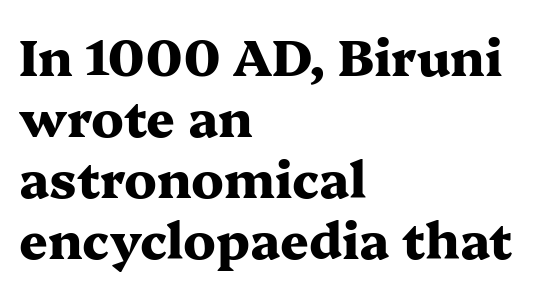
{"serif": "yes", "italic": "no", "bold": "yes", "weight": "heavy", "width": "wide", "stroke_contrast": "medium", "x_height": "medium", "monospaced": "no", "underline": "no", "align": "left", "line_spacing_ratio": 1.22, "letter_spacing": "normal", "letter_spacing_em": 0.0, "glyph_px": 50}
